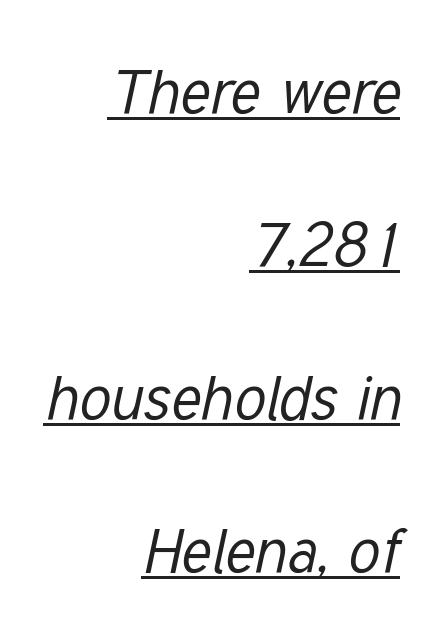
The image shows 62 px regular-weight, condensed type, italic (leaning right); set right-aligned, loose line spacing (2.47x), normal letter spacing, underlined; low stroke contrast and a medium x-height.
